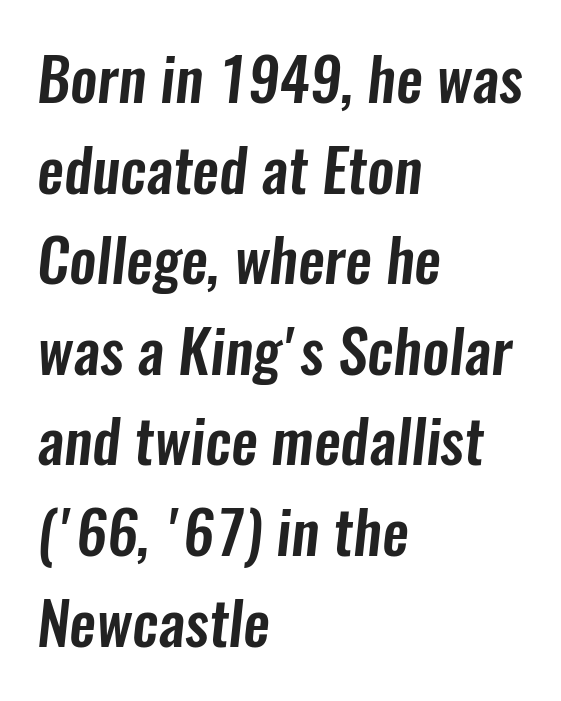
The typesetter chose a ragged-right arrangement here. Think of a printed novel: that variable character pitch is what you see here. Each row of text sits above clean, open space. These lines sit exactly where default settings would place them. Serif or sans? Sans — the stroke terminals are bare. The letterforms sit shoulder to shoulder at normal distance.
